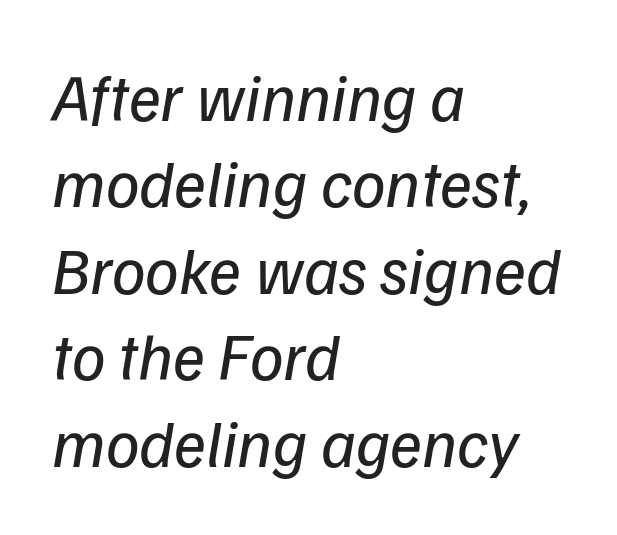
Q: Is the text bold? A: No.
Q: Is the text italic (slanted)? A: Yes, it leans right by about 9 degrees.
Q: Is the text underlined? A: No.
Q: How is the paragraph aligned? A: Left-aligned.
Q: Is the spacing between letters normal or unusually wide? A: Normal.
Q: Is the spacing between lines tight, normal or loose? A: Normal.
Q: Width (condensed, normal, or wide)? A: Normal.
Q: Stroke contrast? A: Low.
Q: x-height? A: Medium.
Q: Monospaced? A: No.
